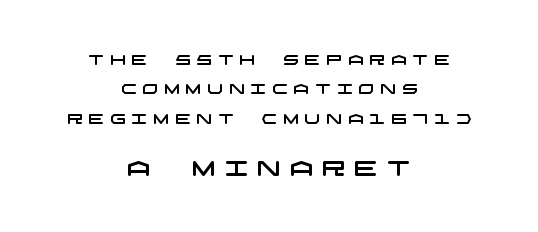
Q: Is the text underlined? A: No.
Q: How is the paragraph aligned? A: Centered.
Q: Is the spacing between letters normal or unusually wide? A: Unusually wide.
Q: Is the spacing between lines tight, normal or loose? A: Loose.
Q: Which block of text is set in a larger size, the first (top) or the second (bottom)? A: The second (bottom) one.
